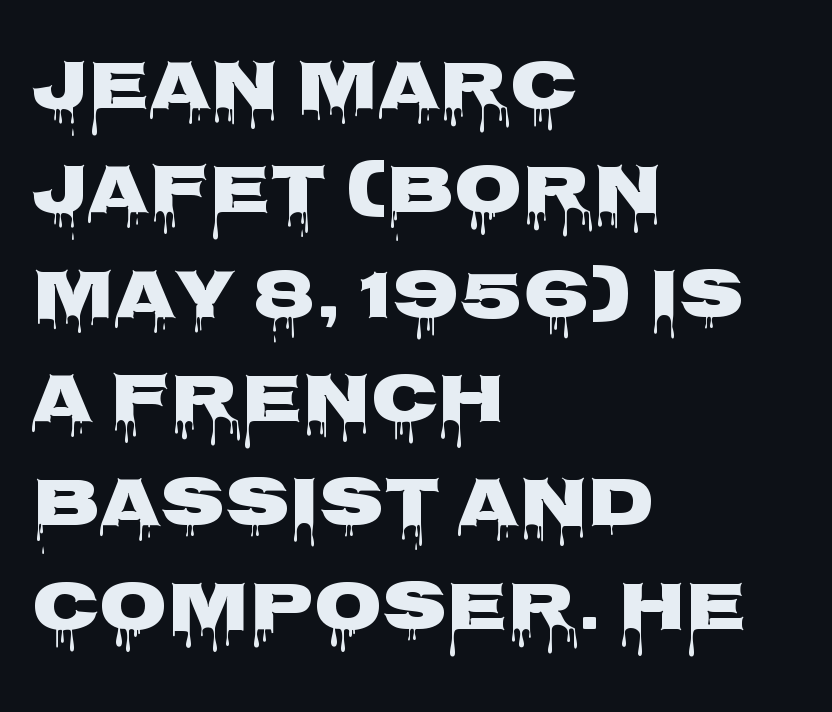
Q: Is the text bold? A: Yes.
Q: Is the text italic (slanted)? A: No, it is upright.
Q: Is the typeface a serif or a sans-serif typeface? A: Sans-serif.
Q: Is the text underlined? A: No.
Q: How is the paragraph aligned? A: Left-aligned.
Q: Is the spacing between letters normal or unusually wide? A: Normal.
Q: Is the spacing between lines tight, normal or loose? A: Normal.
Q: Width (condensed, normal, or wide)? A: Wide.
Q: Stroke contrast? A: Low.
Q: x-height? A: Large.
Q: Monospaced? A: No.
